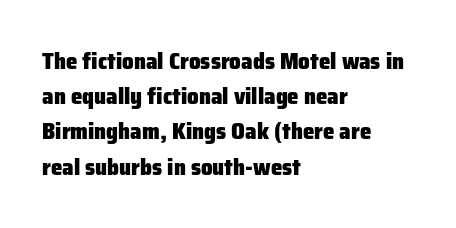
The image shows 23 px bold type, upright; set left-aligned, normal line spacing (1.53x), normal letter spacing, not underlined.
